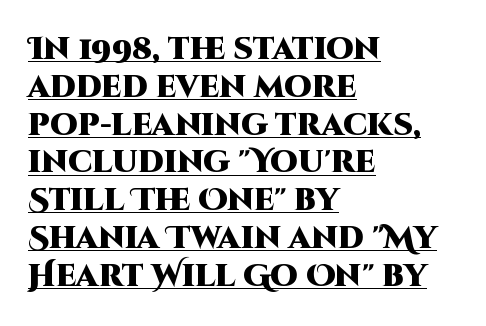
{"serif": "no", "italic": "no", "bold": "yes", "weight": "heavy", "width": "normal", "stroke_contrast": "high", "x_height": "large", "monospaced": "no", "underline": "yes", "align": "left", "line_spacing_ratio": 1.22, "letter_spacing": "normal", "letter_spacing_em": 0.0, "glyph_px": 31}
